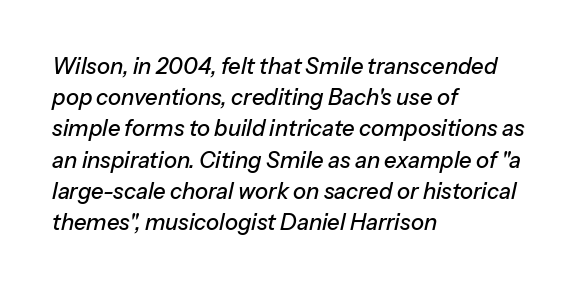
Q: Is the text italic (slanted)? A: Yes, it leans right by about 13 degrees.
Q: Is the text underlined? A: No.
Q: How is the paragraph aligned? A: Left-aligned.
Q: Is the spacing between letters normal or unusually wide? A: Normal.
Q: Is the spacing between lines tight, normal or loose? A: Normal.
